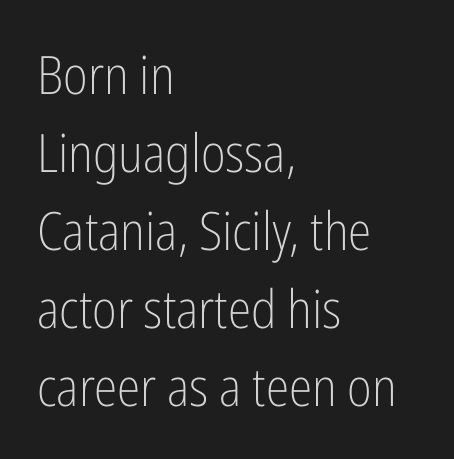
The paragraph shown leans on its left margin. Lines of text with bare space underneath. A quiet, ordinary-to-light weight characterises the typeface. The text was rendered using a sans face with plain stroke endings. The letters stand straight up with perfectly vertical stems. Character widths vary here, with narrow letters taking less room than wide ones.
